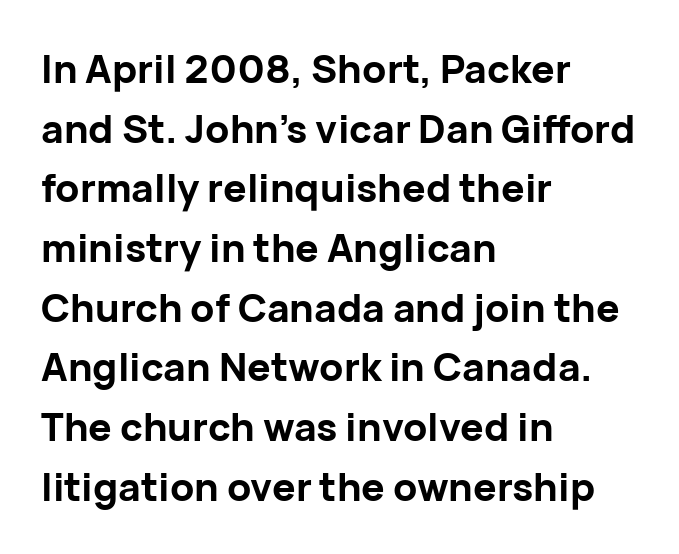
{"serif": "no", "italic": "no", "bold": "yes", "weight": "bold", "width": "normal", "stroke_contrast": "low", "x_height": "medium", "monospaced": "no", "underline": "no", "align": "left", "line_spacing": "normal", "line_spacing_ratio": 1.53, "letter_spacing": "normal", "letter_spacing_em": 0.0, "glyph_px": 39}
